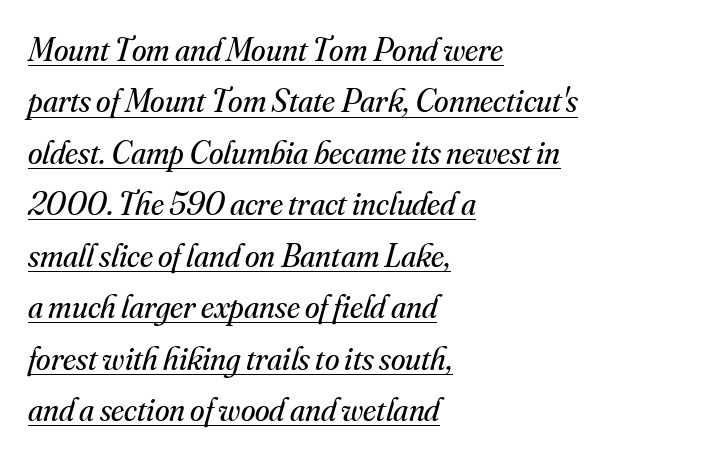
{"serif": "yes", "italic": "yes", "lean": "right", "slant_degrees": 16, "bold": "no", "weight": "regular", "width": "normal", "stroke_contrast": "medium", "x_height": "small", "monospaced": "no", "underline": "yes", "align": "left", "line_spacing": "normal", "line_spacing_ratio": 1.56, "letter_spacing": "normal", "letter_spacing_em": 0.0, "glyph_px": 33}
